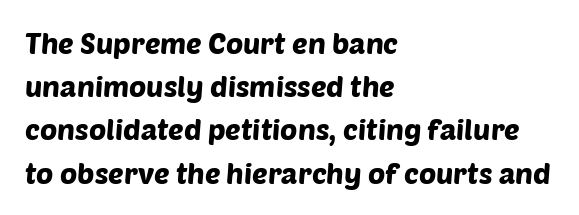
{"serif": "no", "width": "normal", "stroke_contrast": "low", "x_height": "large", "monospaced": "no", "underline": "no", "align": "left", "line_spacing": "normal", "line_spacing_ratio": 1.49, "letter_spacing": "normal", "letter_spacing_em": 0.0, "glyph_px": 29}
